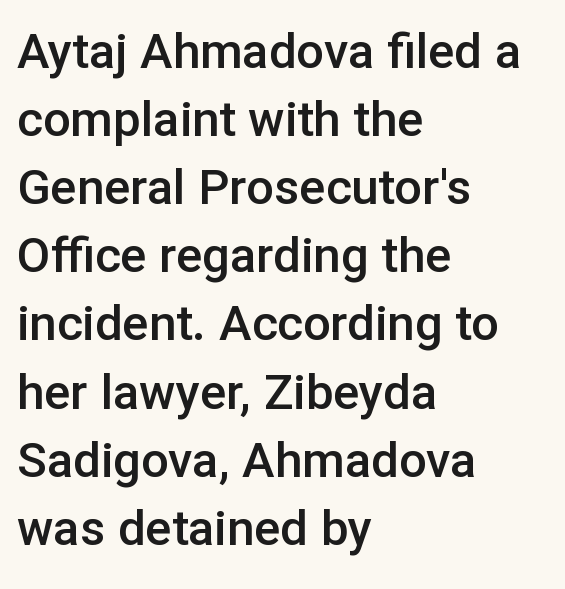
Q: Is the text bold? A: Semi-bold.
Q: Is the text italic (slanted)? A: No, it is upright.
Q: Is the typeface a serif or a sans-serif typeface? A: Sans-serif.
Q: Is the text underlined? A: No.
Q: How is the paragraph aligned? A: Left-aligned.
Q: Is the spacing between letters normal or unusually wide? A: Normal.
Q: Is the spacing between lines tight, normal or loose? A: Normal.
Q: Width (condensed, normal, or wide)? A: Normal.
Q: Stroke contrast? A: Low.
Q: x-height? A: Medium.
Q: Monospaced? A: No.
